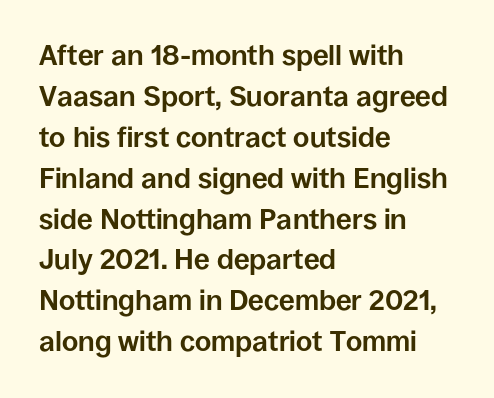
The image shows 28 px bold sans-serif type, upright; set left-aligned, normal line spacing (1.46x), normal letter spacing, not underlined; low stroke contrast and a large x-height.
